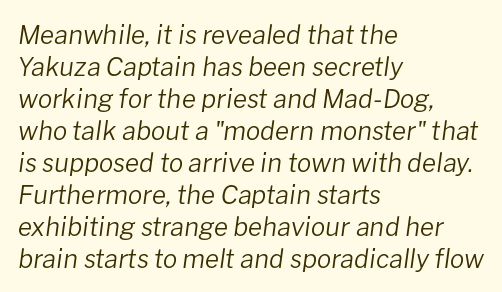
{"italic": "yes", "lean": "right", "slant_degrees": 8, "bold": "no", "underline": "no", "align": "left", "line_spacing_ratio": 1.23, "letter_spacing": "normal", "letter_spacing_em": 0.0, "glyph_px": 26}
